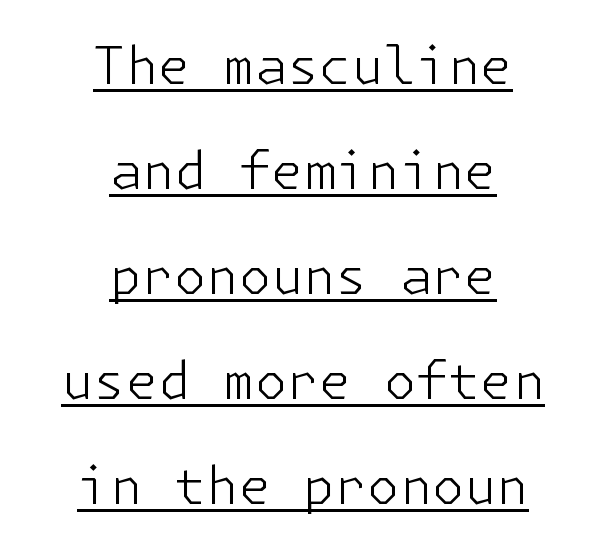
Quick note: not italic, upright. Is the block centered? Yes — each line is placed symmetrically about the middle. Letter spacing: default. Quick note: underline on. A light-to-regular cut is what we see here. Check where the strokes stop: nothing finishes them off — pure sans.
